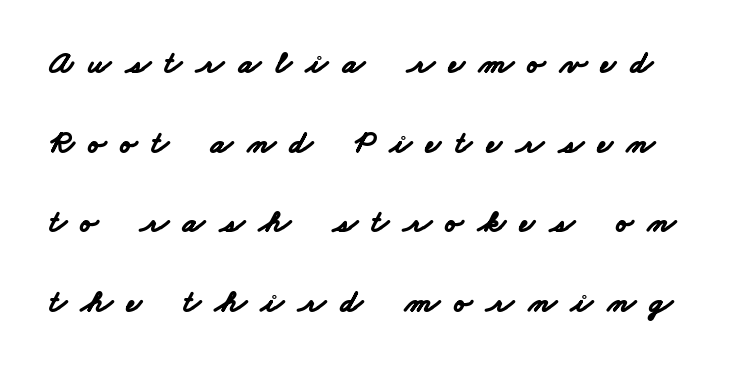
Q: Is the text bold? A: Yes.
Q: Is the typeface a serif or a sans-serif typeface? A: Sans-serif.
Q: Is the text underlined? A: No.
Q: Is the spacing between letters normal or unusually wide? A: Unusually wide.
Q: Is the spacing between lines tight, normal or loose? A: Loose.
Q: Width (condensed, normal, or wide)? A: Wide.
Q: Stroke contrast? A: Low.
Q: x-height? A: Small.
Q: Monospaced? A: No.
